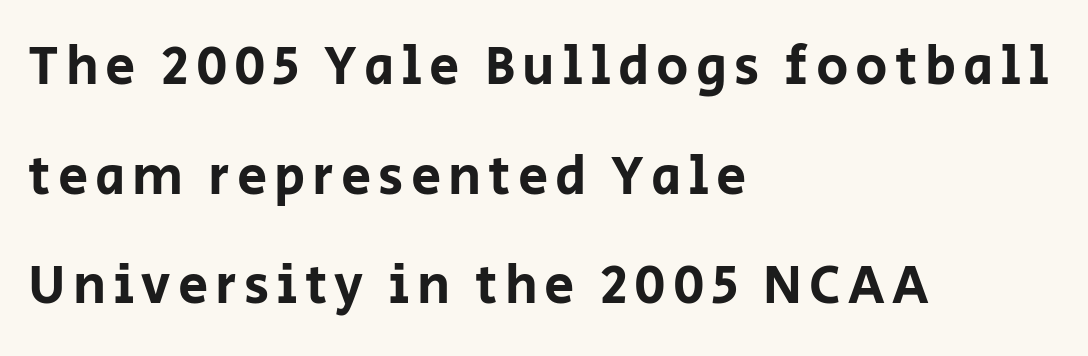
Are there feet on the stems? There aren't — it's a sans. Unlike italic type, these characters show no tilt at all. The vertical gap from one line to the next is large. Does the copy run flush right? No — it runs flush left. Quick note: underline off.
